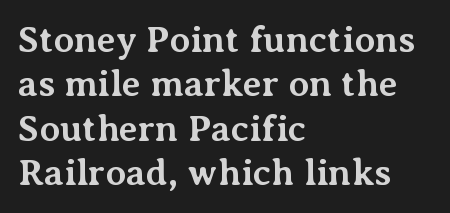
Q: Is the text bold? A: Yes.
Q: Is the text italic (slanted)? A: No, it is upright.
Q: Is the typeface a serif or a sans-serif typeface? A: Serif.
Q: Is the text underlined? A: No.
Q: How is the paragraph aligned? A: Left-aligned.
Q: Is the spacing between letters normal or unusually wide? A: Normal.
Q: Width (condensed, normal, or wide)? A: Normal.
Q: Stroke contrast? A: Medium.
Q: x-height? A: Medium.
Q: Monospaced? A: No.
